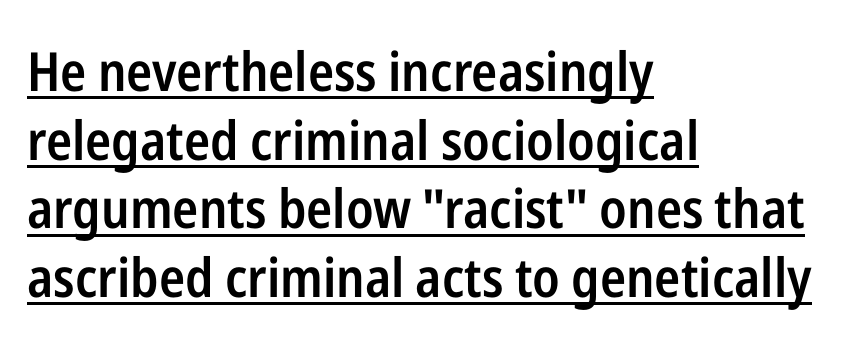
No italicization has been applied; the sample stays upright. The vertical gap from one line to the next is medium. The lines are quadded left. What kind of face is this? One without serifs — a sans. The line texture is even and compact thanks to regular tracking.
